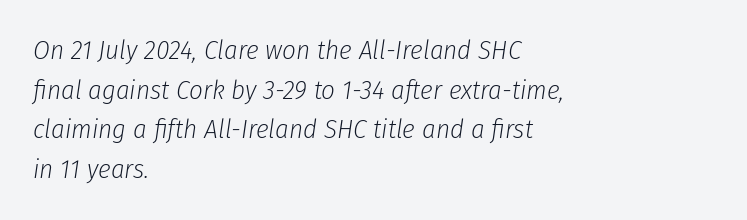
The space directly below the letters is spotless. Posture: slanted. Compared with typical paragraphs, the rows here are spaced about the same. Weight: in the light-to-regular range. Typeset ragged right — the left edge is the straight one.
